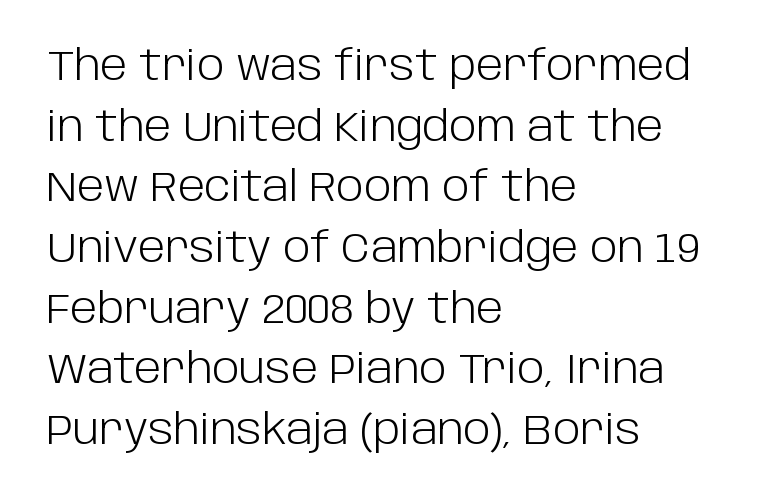
Q: Is the text bold? A: No.
Q: Is the text italic (slanted)? A: No, it is upright.
Q: Is the typeface a serif or a sans-serif typeface? A: Sans-serif.
Q: Is the text underlined? A: No.
Q: How is the paragraph aligned? A: Left-aligned.
Q: Is the spacing between letters normal or unusually wide? A: Normal.
Q: Is the spacing between lines tight, normal or loose? A: Normal.
Q: Width (condensed, normal, or wide)? A: Normal.
Q: Stroke contrast? A: Low.
Q: x-height? A: Large.
Q: Monospaced? A: No.
